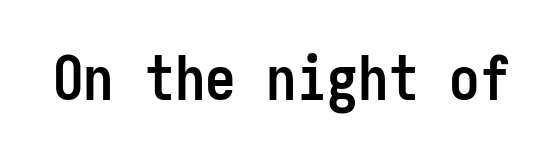
Q: Is the text bold? A: Yes.
Q: Is the text italic (slanted)? A: No, it is upright.
Q: Is the typeface a serif or a sans-serif typeface? A: Sans-serif.
Q: Is the text underlined? A: No.
Q: Is the spacing between letters normal or unusually wide? A: Normal.
Q: Width (condensed, normal, or wide)? A: Condensed.
Q: Stroke contrast? A: Low.
Q: x-height? A: Medium.
